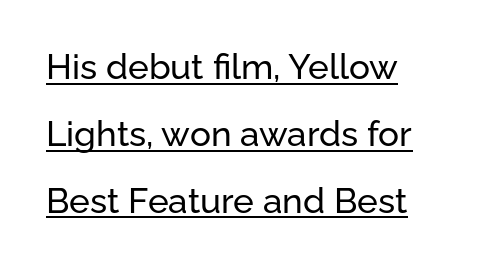
The image shows 35 px sans-serif type, upright; set loose line spacing (1.91x), normal letter spacing, underlined; low stroke contrast and a medium x-height.
